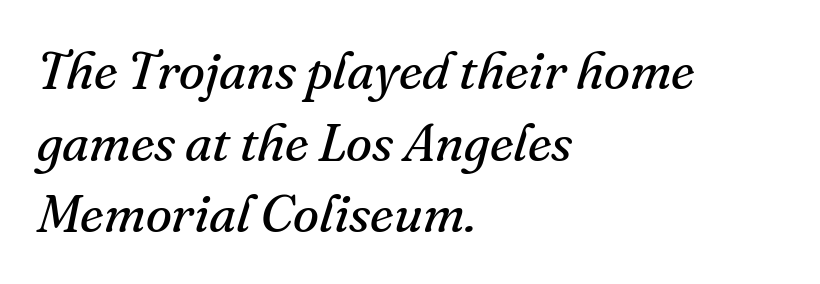
The image shows 53 px regular-weight serif type, italic (leaning right); set left-aligned, normal line spacing (1.35x), normal letter spacing, not underlined; medium stroke contrast and a small x-height.
